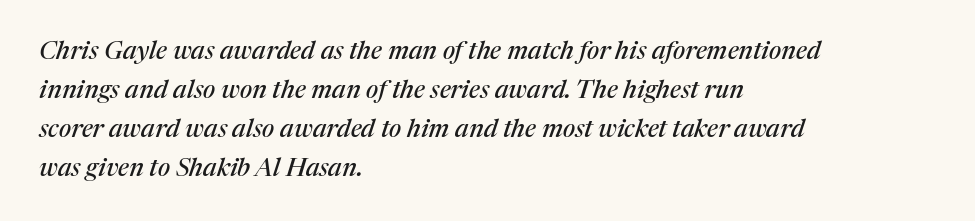
Q: Is the text italic (slanted)? A: Yes, it leans right by about 17 degrees.
Q: Is the text underlined? A: No.
Q: How is the paragraph aligned? A: Left-aligned.
Q: Is the spacing between letters normal or unusually wide? A: Normal.
Q: Is the spacing between lines tight, normal or loose? A: Normal.
